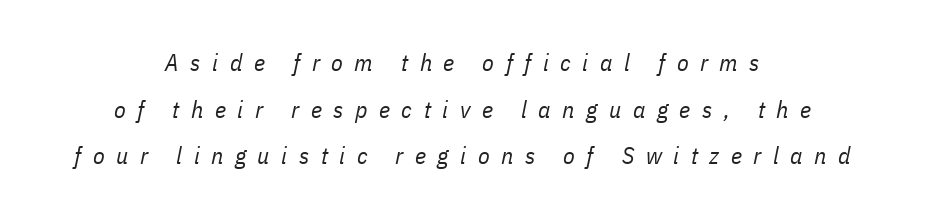
How would I describe the line gaps? Wide and relaxed. There is plenty of visible air inserted between adjacent glyphs. The lettering tilts uniformly, giving the passage an italic look. Horizontally, the lines are justified to the midpoint only. The glyphs are unaccompanied by any horizontal stroke below them.
